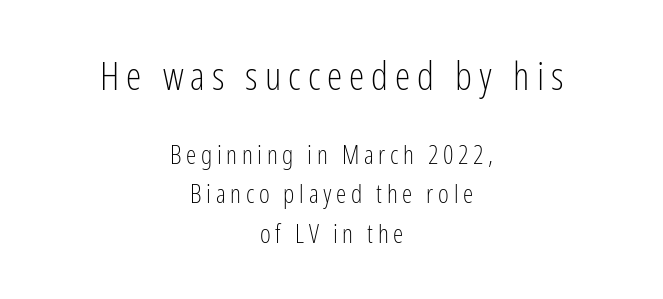
Q: Is the text bold? A: No.
Q: Is the text italic (slanted)? A: No, it is upright.
Q: Is the typeface a serif or a sans-serif typeface? A: Sans-serif.
Q: Is the text underlined? A: No.
Q: How is the paragraph aligned? A: Centered.
Q: Is the spacing between lines tight, normal or loose? A: Normal.
Q: Which block of text is set in a larger size, the first (top) or the second (bottom)? A: The first (top) one.
Q: Width (condensed, normal, or wide)? A: Condensed.
Q: Stroke contrast? A: Low.
Q: x-height? A: Medium.
Q: Monospaced? A: No.
